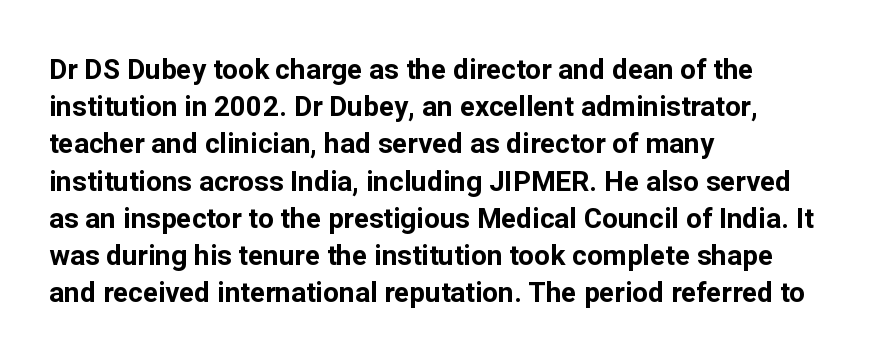
Caption: bold face, heavy strokes. Reading down the column, the eye jumps a familiar distance to each next line. Do the characters align in a grid? No, the font is proportional. Honestly, there is no underline to notice here at all. Italic: no, the glyphs are upright roman.
